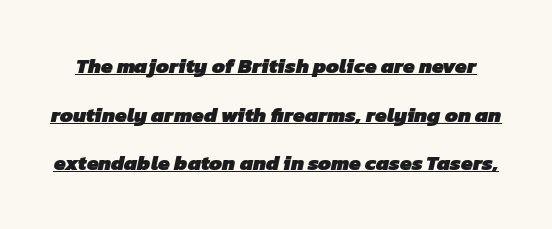
{"bold": "yes", "underline": "yes", "line_spacing": "loose", "line_spacing_ratio": 2.31, "letter_spacing": "normal", "letter_spacing_em": 0.0, "glyph_px": 21}
